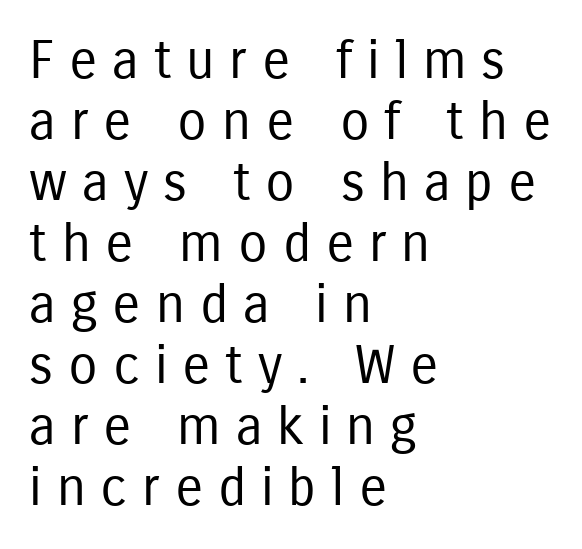
Q: Is the text bold? A: No.
Q: Is the text italic (slanted)? A: No, it is upright.
Q: Is the typeface a serif or a sans-serif typeface? A: Sans-serif.
Q: Is the text underlined? A: No.
Q: How is the paragraph aligned? A: Left-aligned.
Q: Is the spacing between letters normal or unusually wide? A: Unusually wide.
Q: Is the spacing between lines tight, normal or loose? A: Tight.
Q: Width (condensed, normal, or wide)? A: Condensed.
Q: Stroke contrast? A: Low.
Q: x-height? A: Medium.
Q: Monospaced? A: No.
